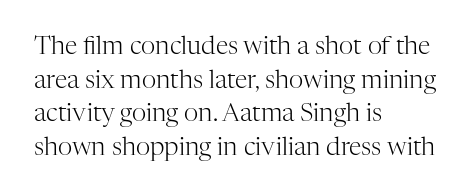
Honestly, there is no underline to notice here at all. When letters stand straight like this, we call the style roman or upright. The passage shown stacks its lines at a standard gap. Horizontal alignment here is leftward, the default for most running prose. Ink coverage per letter is moderate at most.
